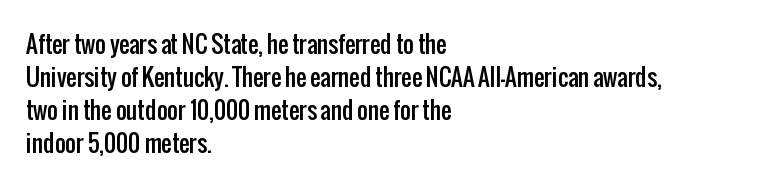
The block of text has a typical density, with ordinary space between rows. Tracking here is standard; glyphs follow each other at the usual distance. The strip under each line holds only bare page. The lettering holds an erect, upright posture throughout. Teacher's note: observe the even left margin — that is flush-left alignment.
